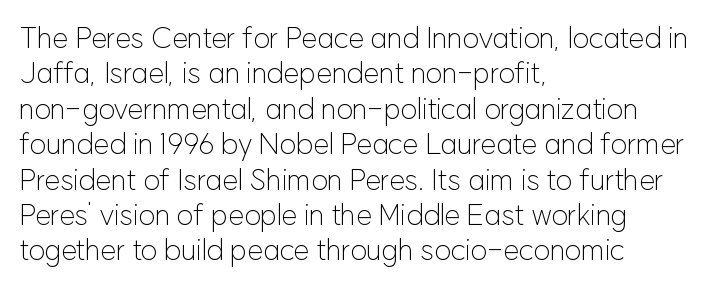
The image shows 29 px light sans-serif type, upright; set left-aligned, line spacing 1.22x, normal letter spacing, not underlined; low stroke contrast and a medium x-height.
